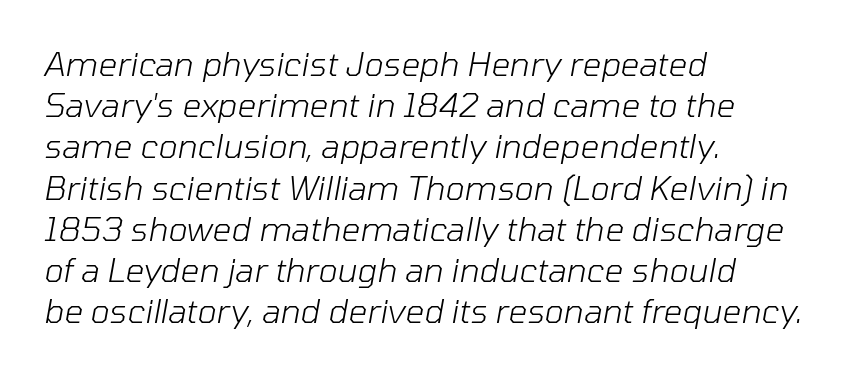
The image shows 33 px light type, italic (leaning right); set left-aligned, normal line spacing (1.25x), normal letter spacing, not underlined; low stroke contrast and a medium x-height.
